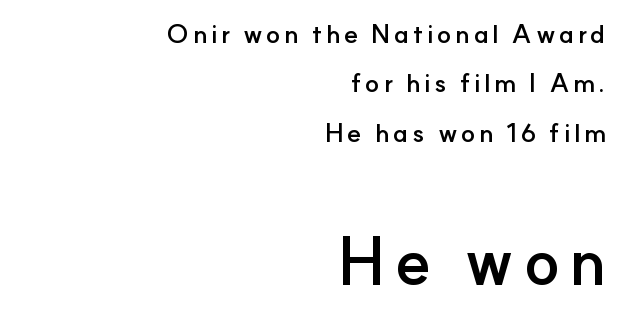
{"serif": "no", "italic": "no", "bold": "yes", "weight": "semibold", "width": "normal", "stroke_contrast": "low", "x_height": "small", "monospaced": "no", "underline": "no", "align": "right", "line_spacing": "loose", "line_spacing_ratio": 1.9, "larger_block": "second", "size_ratio": 2.54, "glyph_px": 66}
